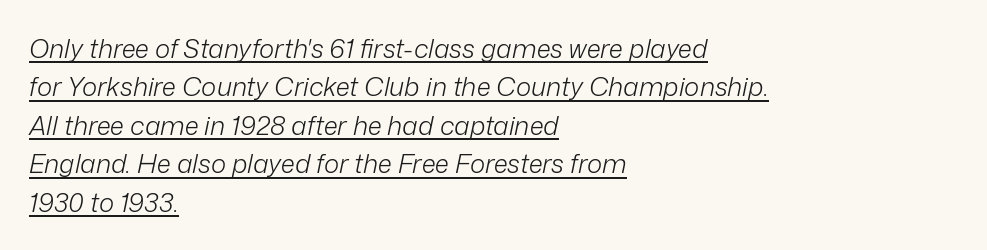
{"italic": "yes", "lean": "right", "slant_degrees": 12, "bold": "no", "underline": "yes", "align": "left", "line_spacing": "normal", "line_spacing_ratio": 1.48, "letter_spacing": "normal", "letter_spacing_em": 0.0, "glyph_px": 26}
